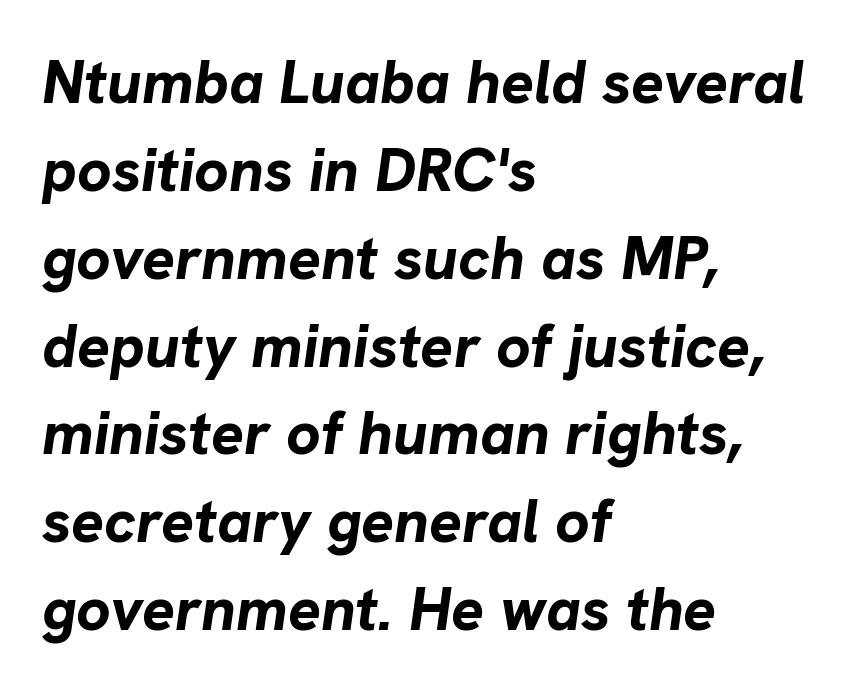
Only glyphs here, with clear space below each row. Heavy-handed strokes throughout: this text is bold. Baseline-to-baseline distance is the conventional proportion of letter height. The glyphs look as if they've been sheared to an angle. One-word summary of the alignment: left.
